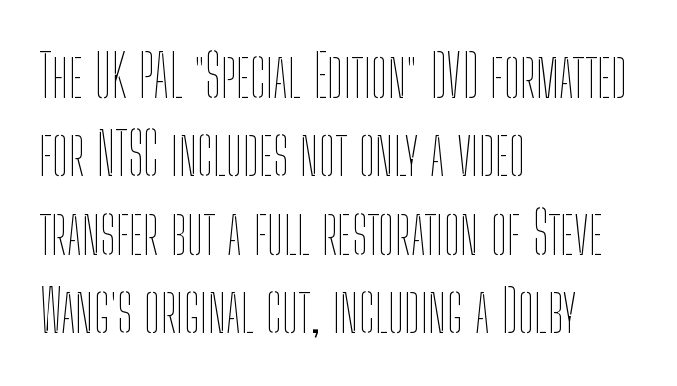
{"italic": "no", "bold": "no", "weight": "thin", "width": "condensed", "stroke_contrast": "low", "x_height": "medium", "monospaced": "no", "underline": "no", "align": "left", "line_spacing": "normal", "line_spacing_ratio": 1.33, "letter_spacing": "normal", "letter_spacing_em": 0.0, "glyph_px": 59}
